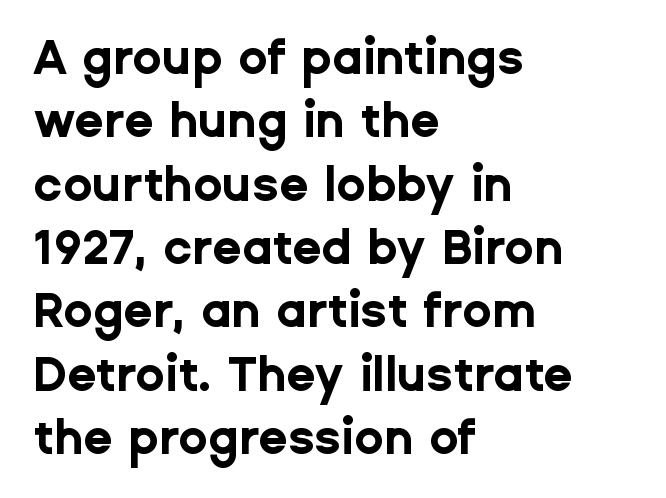
The image shows 48 px bold sans-serif type, upright; set left-aligned, normal line spacing (1.32x), normal letter spacing, not underlined; low stroke contrast and a medium x-height.
